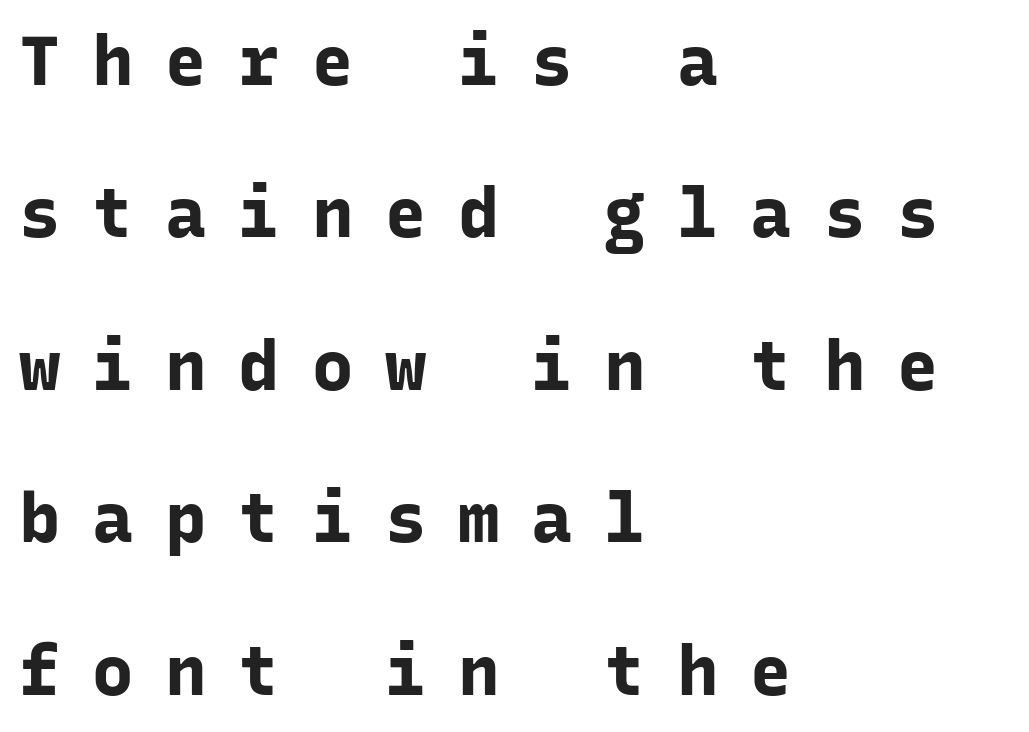
{"serif": "no", "italic": "no", "bold": "yes", "weight": "bold", "width": "normal", "stroke_contrast": "low", "x_height": "medium", "monospaced": "yes", "underline": "no", "align": "left", "line_spacing": "loose", "line_spacing_ratio": 2.21, "letter_spacing": "wide", "letter_spacing_em": 0.46, "glyph_px": 69}
